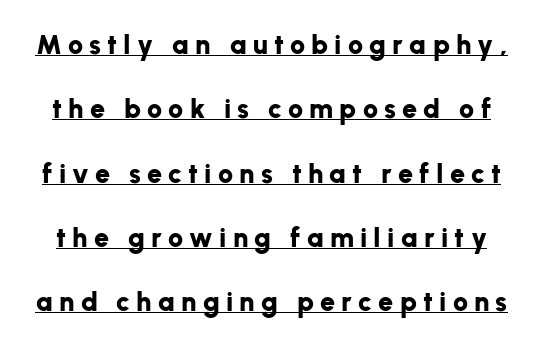
Q: Is the text bold? A: Yes.
Q: Is the text italic (slanted)? A: No, it is upright.
Q: Is the text underlined? A: Yes.
Q: Is the spacing between letters normal or unusually wide? A: Unusually wide.
Q: Is the spacing between lines tight, normal or loose? A: Loose.
